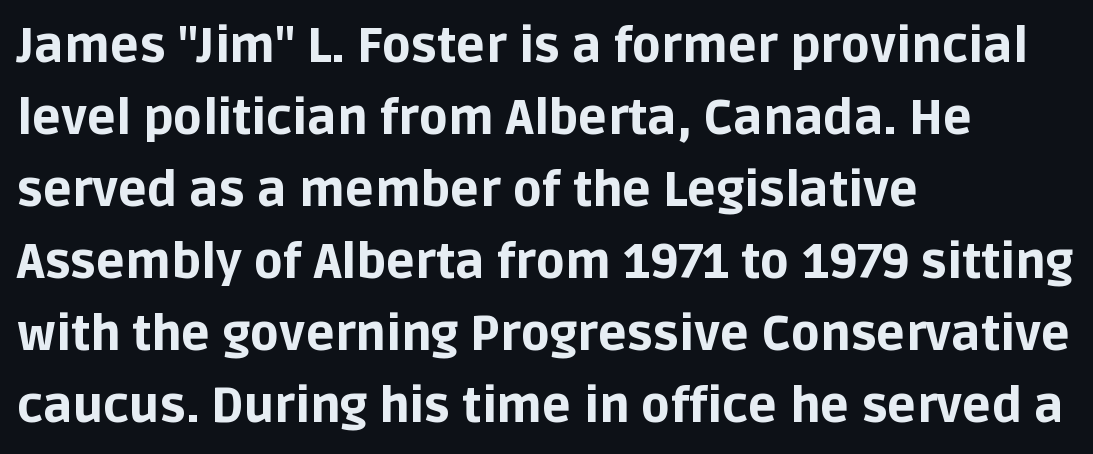
The image shows 48 px bold sans-serif type, upright; set left-aligned, normal line spacing (1.5x), normal letter spacing, not underlined; low stroke contrast and a large x-height.
